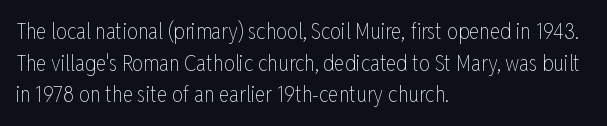
Ordinary non-slanted type is in use. Whoever set this chose a conventional vertical rhythm. Nothing unusual about the tracking: characters are spaced as the font intends. Every row of glyphs begins at an identical x-position on the left.
